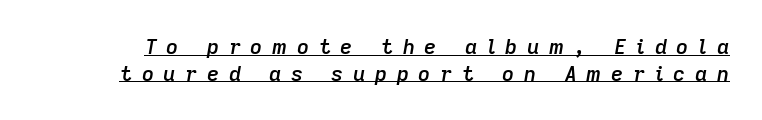
The typesetting leans somewhat heavy: a semibold. Tracking value appears strongly positive — letters spread wide. Whoever set this chose a conventional vertical rhythm. The rendering uses the underline text-decoration. The lettering tilts uniformly, giving the passage an italic look.
